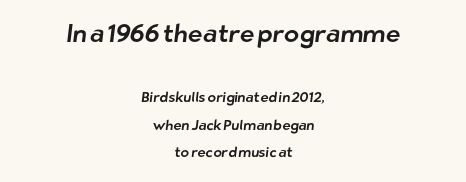
The image shows 25 px text type; set centered, loose line spacing (1.94x), normal letter spacing, not underlined; the first (top) block is 1.79x larger.
